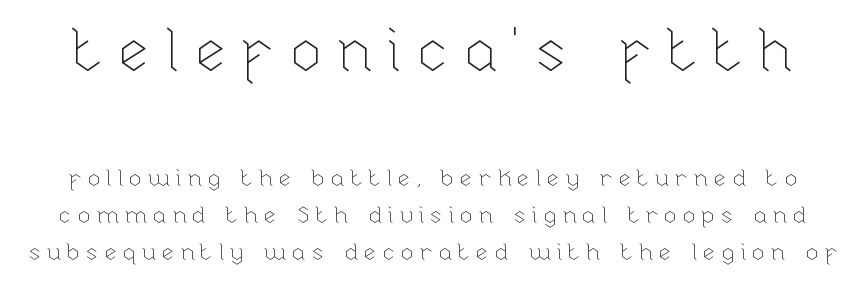
Q: Is the text bold? A: No.
Q: Is the text italic (slanted)? A: No, it is upright.
Q: Is the text underlined? A: No.
Q: Is the spacing between letters normal or unusually wide? A: Unusually wide.
Q: Is the spacing between lines tight, normal or loose? A: Normal.
Q: Which block of text is set in a larger size, the first (top) or the second (bottom)? A: The first (top) one.
Q: Width (condensed, normal, or wide)? A: Normal.
Q: Stroke contrast? A: Low.
Q: x-height? A: Medium.
Q: Monospaced? A: No.
